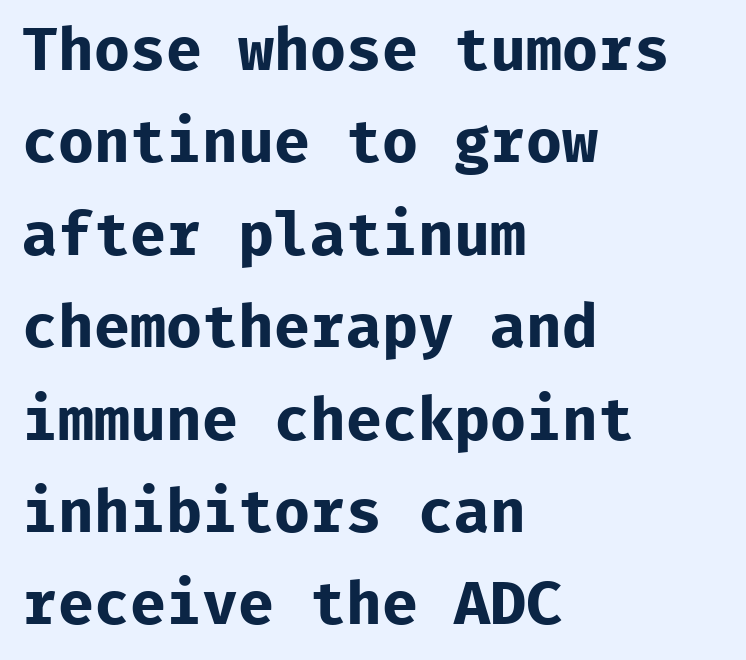
The image shows 60 px bold sans-serif type, upright, monospaced; set left-aligned, normal line spacing (1.54x), normal letter spacing, not underlined; low stroke contrast and a medium x-height.
